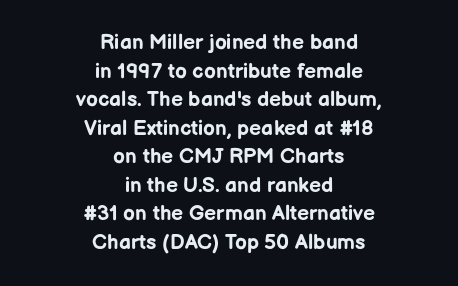
Strong, thick strokes mark this as bold type. Each new line begins a customary step beneath the previous one. The specimen omits any rule beneath the text block's lines. The paragraph has two soft edges and a firm central axis. Does the lettering tilt? It doesn't — this is upright. Each word holds together tightly as a unit, with standard inter-letter gaps.
